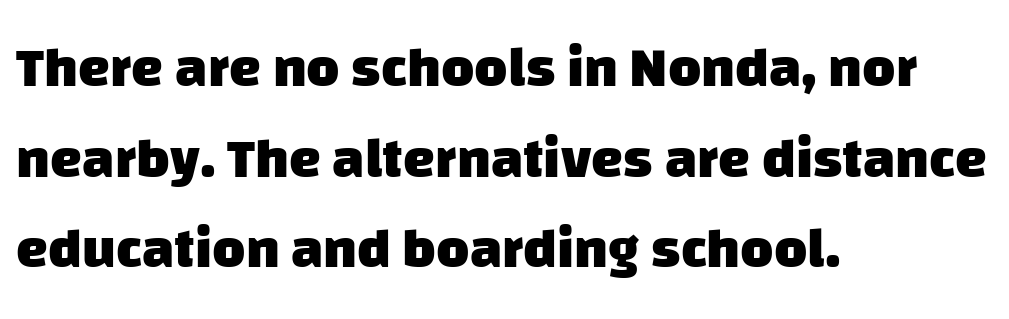
Q: Is the text bold? A: Yes.
Q: Is the typeface a serif or a sans-serif typeface? A: Sans-serif.
Q: Is the text underlined? A: No.
Q: How is the paragraph aligned? A: Left-aligned.
Q: Is the spacing between letters normal or unusually wide? A: Normal.
Q: Is the spacing between lines tight, normal or loose? A: Normal.
Q: Width (condensed, normal, or wide)? A: Normal.
Q: Stroke contrast? A: Low.
Q: x-height? A: Large.
Q: Monospaced? A: No.
